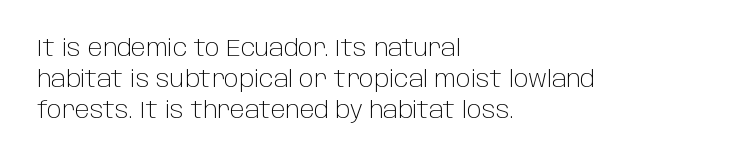
The image shows 23 px text type, upright; set left-aligned, normal line spacing (1.35x), normal letter spacing, not underlined.
